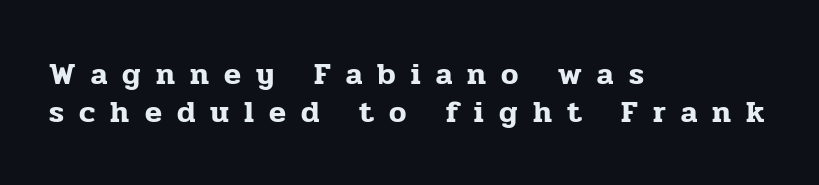
This rendering features lettering with no underline. Varying glyph widths throughout — classic text-font behaviour. The lettering holds an erect, upright posture throughout. A typesetter would call this heavily tracked-out type.
